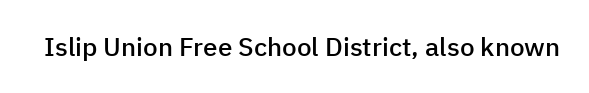
The image shows 26 px text type, upright; set normal letter spacing, not underlined.
